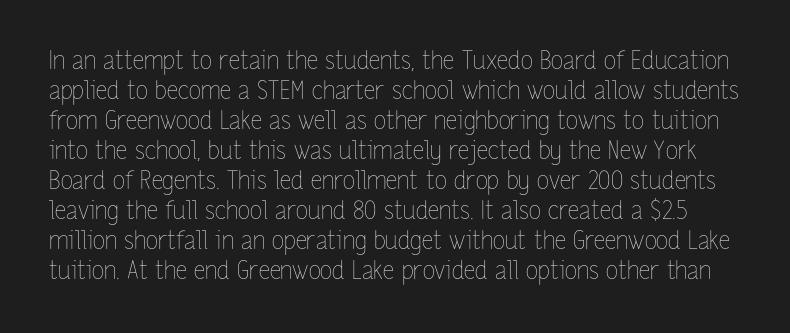
How are the letters spaced? Ordinarily, with no added tracking. Weight: in the light-to-regular range. The strip under each line holds only bare page. These lines were composed using upright roman letters.
